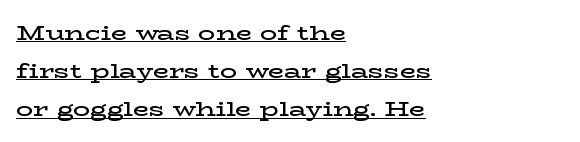
Horizontally, the lines are justified to the leading edge only. You can see a thin bar hugging the bottom of the glyphs. The lettering stays uniformly vertical, giving the passage a roman look. Is the letter spacing exaggerated? No — it looks like the ordinary default. The characters look somewhat weighty, a semibold short of true bold.
